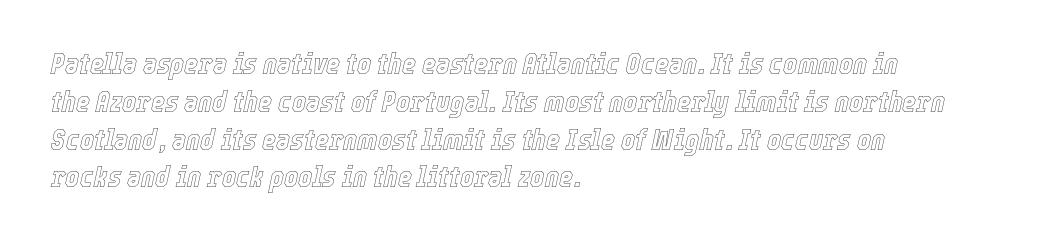
Spacing verdict: proportional, widths tailored to each character. Check the space under the baseline: it is left empty. Is the block centered? No — it sits flush against the left margin. Does the leading feel generous? No, just average. This sample uses an oblique cut, with every glyph tilted off the vertical.
